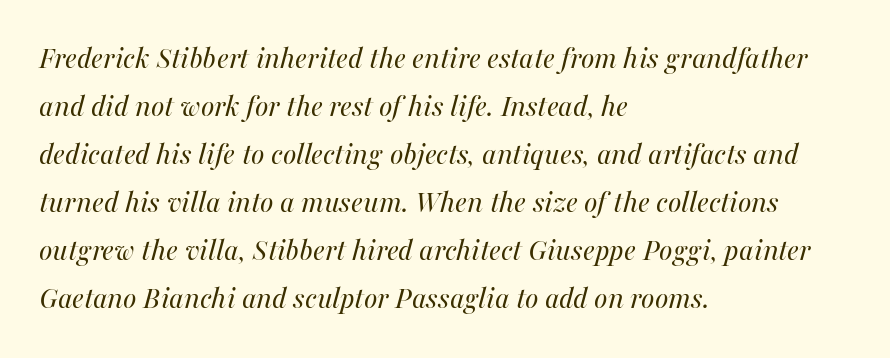
{"italic": "yes", "lean": "right", "slant_degrees": 16, "bold": "no", "weight": "regular", "width": "normal", "stroke_contrast": "medium", "x_height": "medium", "monospaced": "no", "underline": "no", "align": "left", "line_spacing": "normal", "line_spacing_ratio": 1.5, "letter_spacing": "normal", "letter_spacing_em": 0.0, "glyph_px": 32}
